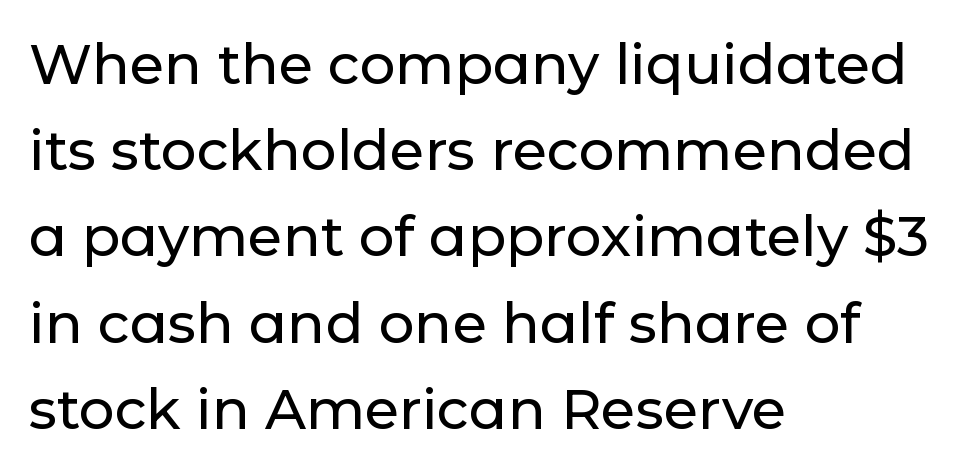
The image shows 56 px sans-serif type, upright; set left-aligned, normal line spacing (1.54x), normal letter spacing, not underlined; low stroke contrast and a medium x-height.
